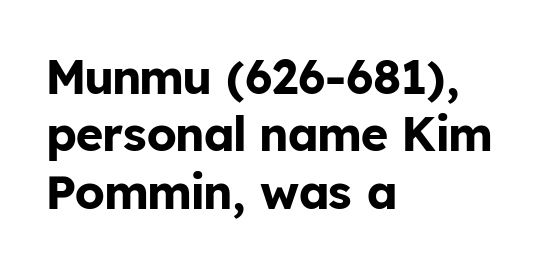
{"serif": "no", "italic": "no", "bold": "yes", "weight": "bold", "width": "normal", "stroke_contrast": "low", "x_height": "medium", "monospaced": "no", "underline": "no", "align": "left", "line_spacing_ratio": 1.22, "letter_spacing": "normal", "letter_spacing_em": 0.0, "glyph_px": 47}
